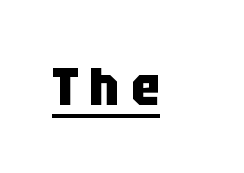
Q: Is the text bold? A: Yes.
Q: Is the text italic (slanted)? A: No, it is upright.
Q: Is the typeface a serif or a sans-serif typeface? A: Sans-serif.
Q: Is the text underlined? A: Yes.
Q: Is the spacing between letters normal or unusually wide? A: Unusually wide.
Q: Width (condensed, normal, or wide)? A: Condensed.
Q: Stroke contrast? A: Low.
Q: x-height? A: Large.
Q: Monospaced? A: No.
